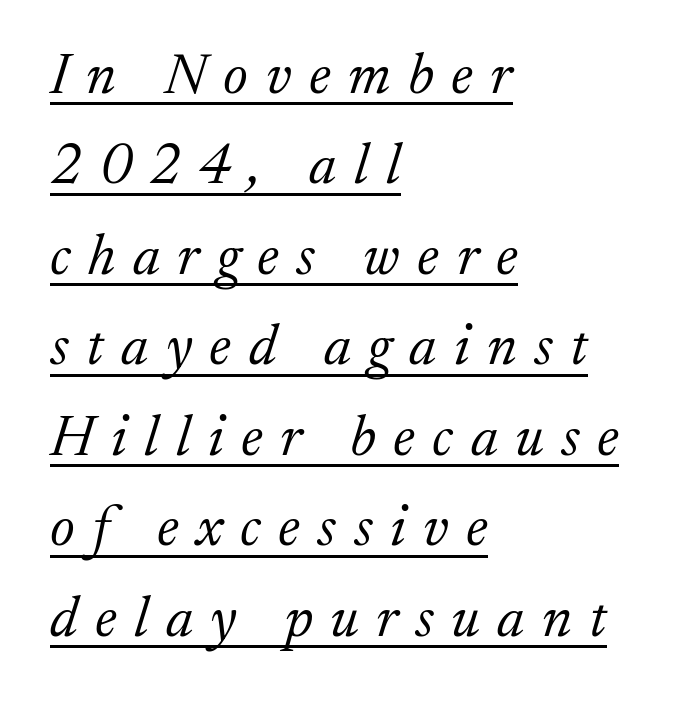
The strokes are not fattened; the text isn't bold. A serif font was chosen for this passage. The letters are spread apart with noticeably loose tracking. What decoration does the sample have? An underline. Evenly set lines give the paragraph a standard silhouette.
